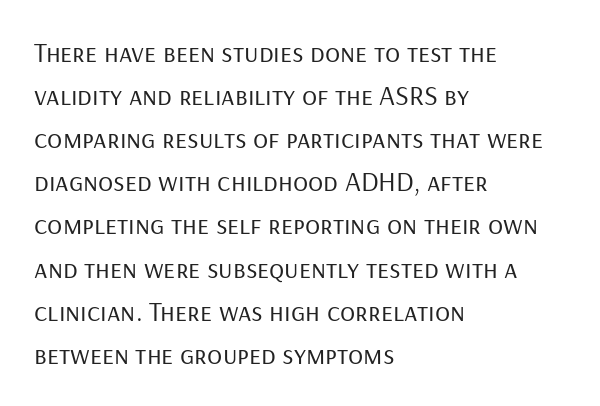
Q: Is the text bold? A: No.
Q: Is the text italic (slanted)? A: No, it is upright.
Q: Is the typeface a serif or a sans-serif typeface? A: Sans-serif.
Q: Is the text underlined? A: No.
Q: How is the paragraph aligned? A: Left-aligned.
Q: Is the spacing between letters normal or unusually wide? A: Normal.
Q: Is the spacing between lines tight, normal or loose? A: Normal.
Q: Width (condensed, normal, or wide)? A: Normal.
Q: Stroke contrast? A: Low.
Q: x-height? A: Medium.
Q: Monospaced? A: No.
